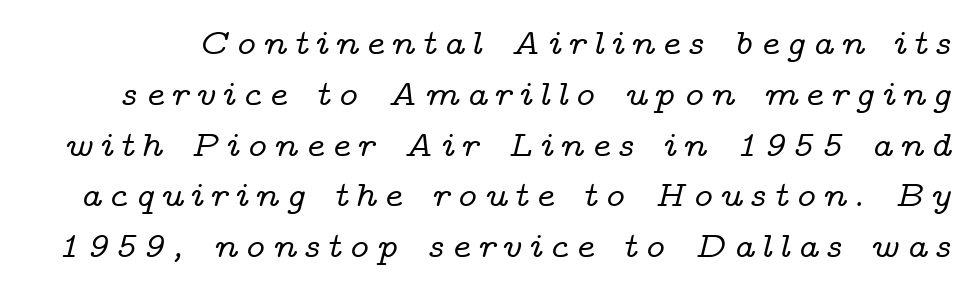
Only glyphs here, with clear space below each row. Think of a printed novel: that variable character pitch is what you see here. Classification — serif. Leading: standard. This sample uses an oblique cut, with every glyph tilted off the vertical.
